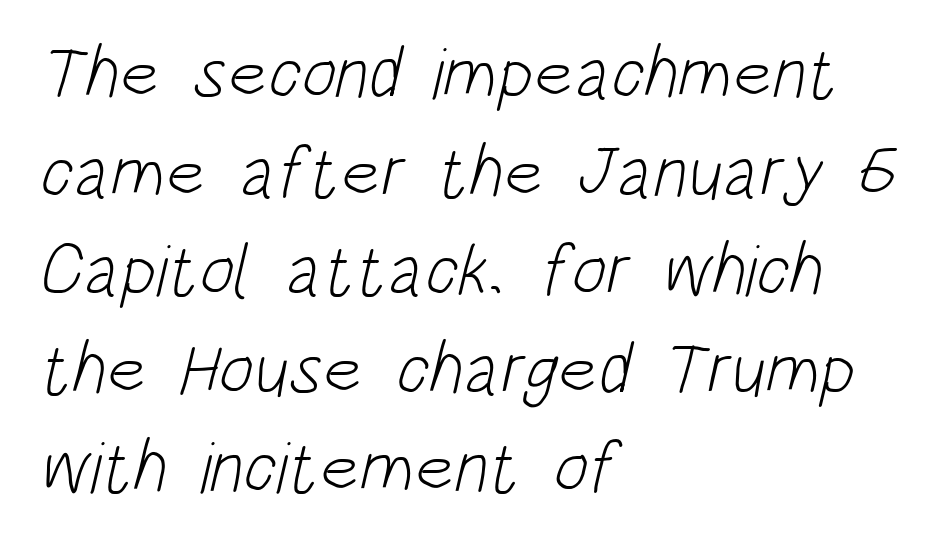
{"serif": "no", "bold": "no", "weight": "light", "width": "condensed", "stroke_contrast": "low", "x_height": "large", "monospaced": "no", "underline": "no", "align": "left", "line_spacing": "normal", "line_spacing_ratio": 1.35, "letter_spacing": "normal", "letter_spacing_em": 0.0, "glyph_px": 73}
